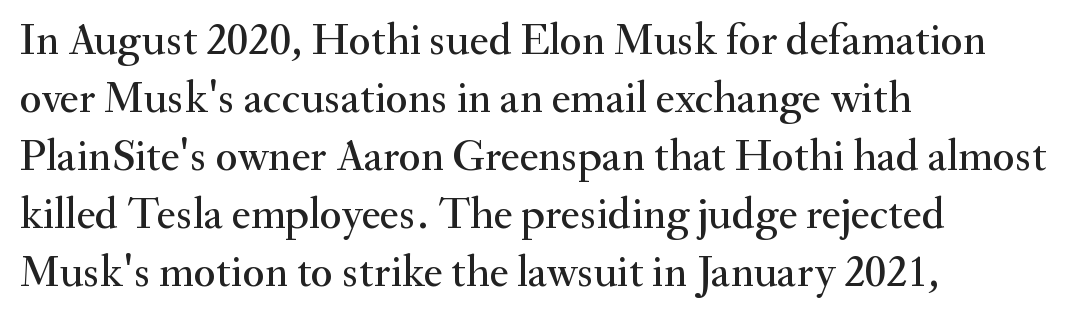
The image shows 45 px serif type, upright; set left-aligned, normal line spacing (1.29x), normal letter spacing, not underlined; medium stroke contrast and a small x-height.
